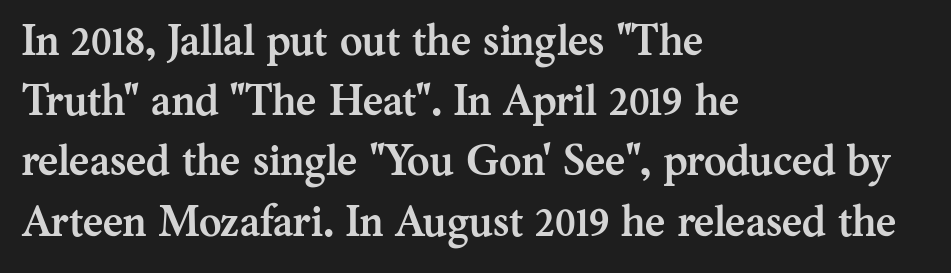
{"serif": "yes", "italic": "no", "bold": "yes", "weight": "semibold", "width": "normal", "stroke_contrast": "medium", "x_height": "medium", "monospaced": "no", "underline": "no", "align": "left", "line_spacing": "normal", "line_spacing_ratio": 1.4, "letter_spacing": "normal", "letter_spacing_em": 0.0, "glyph_px": 43}
